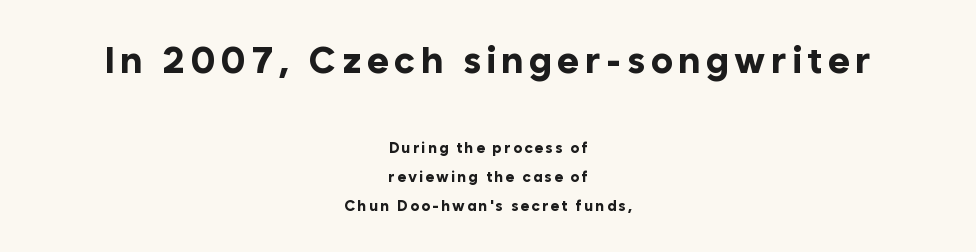
Q: Is the text bold? A: Yes.
Q: Is the text italic (slanted)? A: No, it is upright.
Q: Is the typeface a serif or a sans-serif typeface? A: Sans-serif.
Q: Is the text underlined? A: No.
Q: How is the paragraph aligned? A: Centered.
Q: Is the spacing between lines tight, normal or loose? A: Loose.
Q: Which block of text is set in a larger size, the first (top) or the second (bottom)? A: The first (top) one.
Q: Width (condensed, normal, or wide)? A: Normal.
Q: Stroke contrast? A: Low.
Q: x-height? A: Medium.
Q: Monospaced? A: No.
